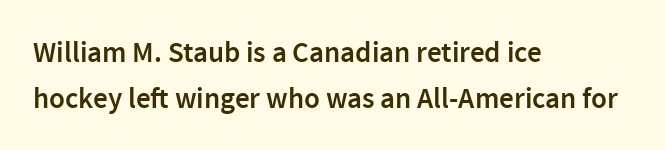
The image shows 29 px semibold sans-serif type, upright; set left-aligned, normal line spacing (1.59x), normal letter spacing, not underlined; a medium x-height.
